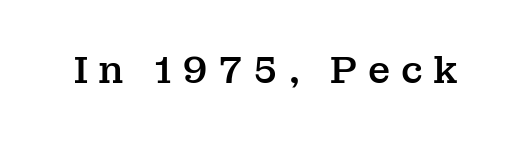
Q: Is the text italic (slanted)? A: No, it is upright.
Q: Is the typeface a serif or a sans-serif typeface? A: Serif.
Q: Is the text underlined? A: No.
Q: Is the spacing between letters normal or unusually wide? A: Unusually wide.
Q: Width (condensed, normal, or wide)? A: Normal.
Q: Stroke contrast? A: Medium.
Q: x-height? A: Medium.
Q: Monospaced? A: No.
